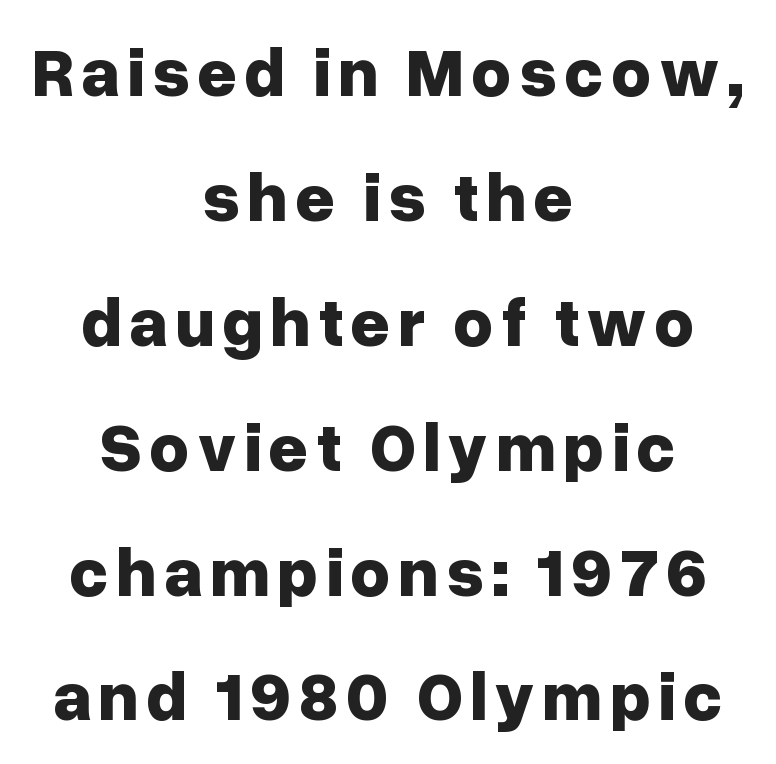
Q: Is the text bold? A: Yes.
Q: Is the text italic (slanted)? A: No, it is upright.
Q: Is the typeface a serif or a sans-serif typeface? A: Sans-serif.
Q: Is the text underlined? A: No.
Q: How is the paragraph aligned? A: Centered.
Q: Width (condensed, normal, or wide)? A: Normal.
Q: Stroke contrast? A: Low.
Q: x-height? A: Medium.
Q: Monospaced? A: No.
